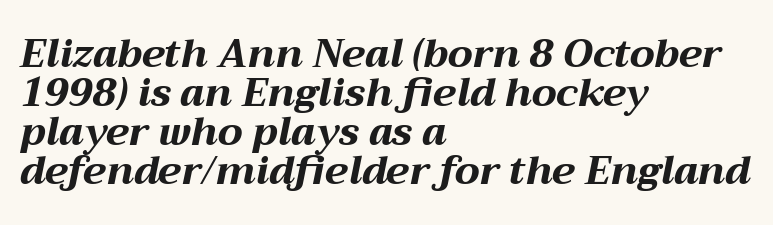
Q: Is the text bold? A: Yes.
Q: Is the text italic (slanted)? A: Yes, it leans right by about 12 degrees.
Q: Is the text underlined? A: No.
Q: How is the paragraph aligned? A: Left-aligned.
Q: Is the spacing between letters normal or unusually wide? A: Normal.
Q: Is the spacing between lines tight, normal or loose? A: Tight.
Q: Width (condensed, normal, or wide)? A: Wide.
Q: Stroke contrast? A: Medium.
Q: x-height? A: Medium.
Q: Monospaced? A: No.
